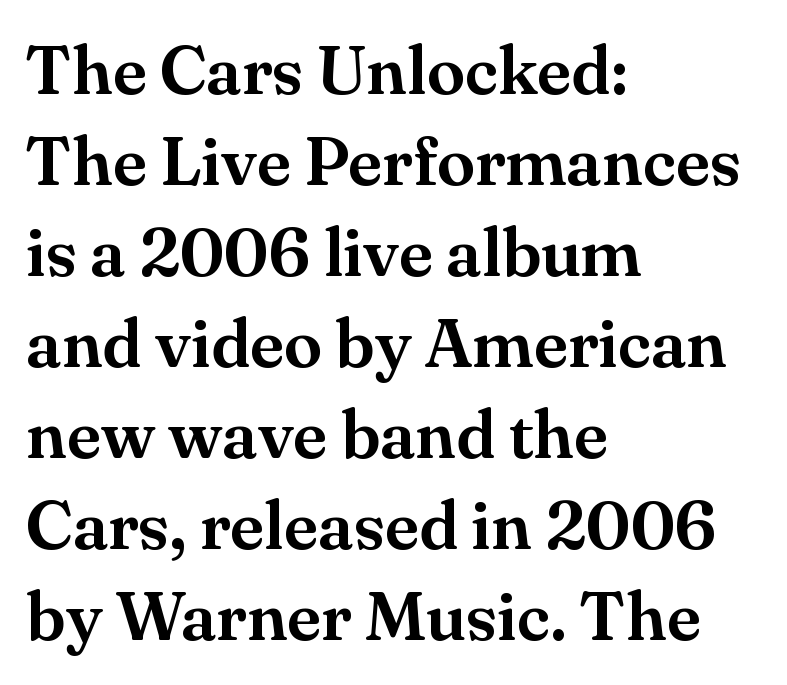
The image shows 69 px serif type, upright; set left-aligned, normal line spacing (1.32x), normal letter spacing, not underlined; medium stroke contrast and a small x-height.
